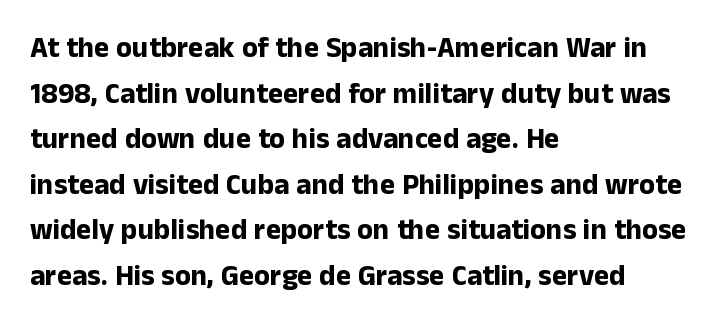
The image shows 29 px bold sans-serif type, upright; set left-aligned, normal line spacing (1.57x), normal letter spacing, not underlined; low stroke contrast and a medium x-height.
